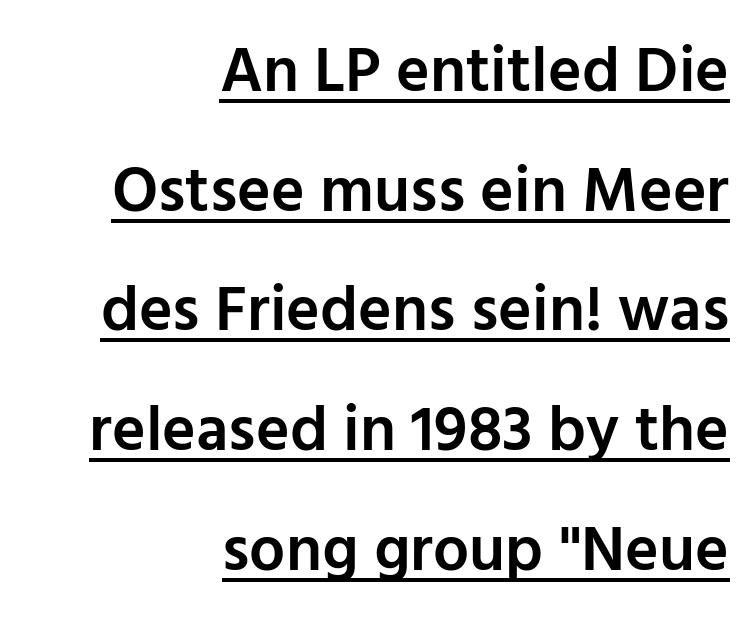
The image shows 64 px semibold sans-serif type, upright; set right-aligned, line spacing 1.87x, normal letter spacing, underlined; low stroke contrast and a medium x-height.
